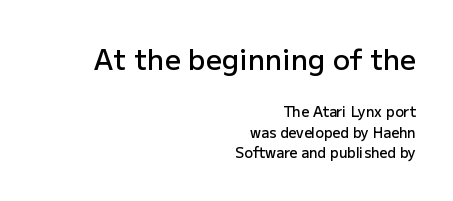
The image shows 28 px semibold sans-serif type, upright; set right-aligned, normal line spacing (1.46x), normal letter spacing, not underlined; the first (top) block is 2.0x larger; low stroke contrast and a medium x-height.
